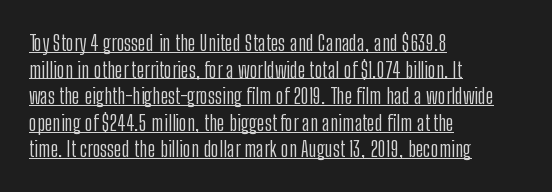
Q: Is the text bold? A: No.
Q: Is the text italic (slanted)? A: No, it is upright.
Q: Is the text underlined? A: Yes.
Q: How is the paragraph aligned? A: Left-aligned.
Q: Is the spacing between letters normal or unusually wide? A: Normal.
